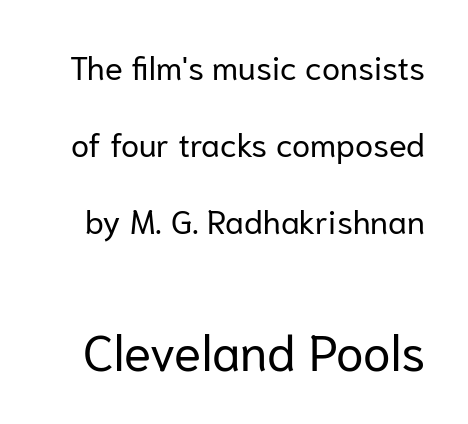
{"serif": "no", "italic": "no", "bold": "no", "weight": "regular", "width": "normal", "stroke_contrast": "low", "x_height": "medium", "monospaced": "no", "underline": "no", "line_spacing": "loose", "line_spacing_ratio": 2.34, "letter_spacing": "normal", "letter_spacing_em": 0.0, "larger_block": "second", "size_ratio": 1.52, "glyph_px": 50}
